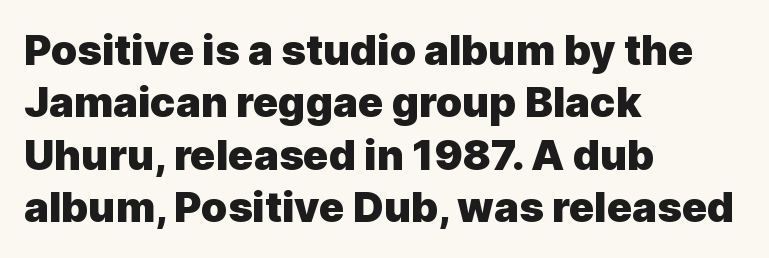
Interline gaps are of average width in this sample. On the weight axis this lands at bold, roughly 700. The type family on display is of the sans-serif kind. Is the block centered? No — it sits flush against the left margin.
